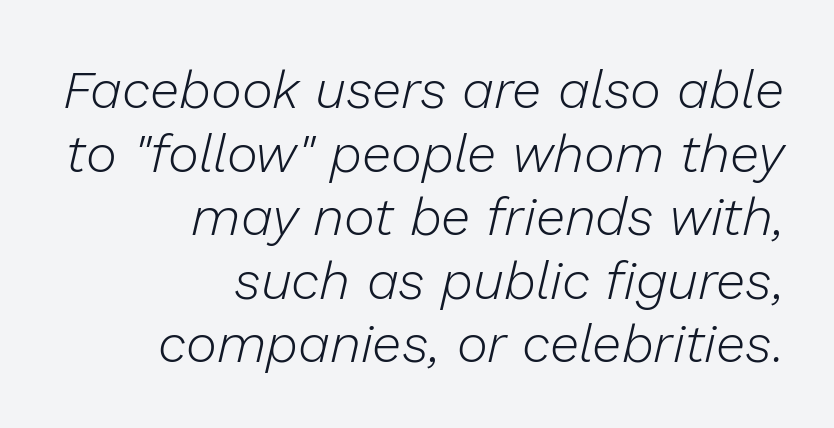
{"italic": "yes", "lean": "right", "slant_degrees": 13, "bold": "no", "weight": "light", "width": "normal", "stroke_contrast": "low", "x_height": "medium", "monospaced": "no", "underline": "no", "align": "right", "line_spacing_ratio": 1.2, "letter_spacing": "normal", "letter_spacing_em": 0.0, "glyph_px": 53}
